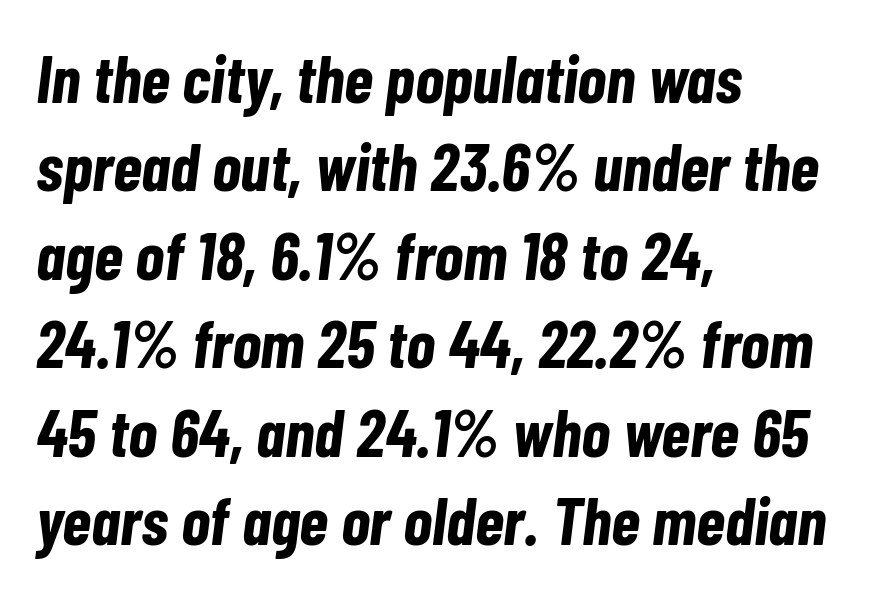
{"italic": "yes", "lean": "right", "slant_degrees": 7, "bold": "yes", "weight": "bold", "width": "condensed", "stroke_contrast": "low", "x_height": "medium", "monospaced": "no", "underline": "no", "align": "left", "line_spacing": "normal", "line_spacing_ratio": 1.32, "letter_spacing": "normal", "letter_spacing_em": 0.0, "glyph_px": 67}
